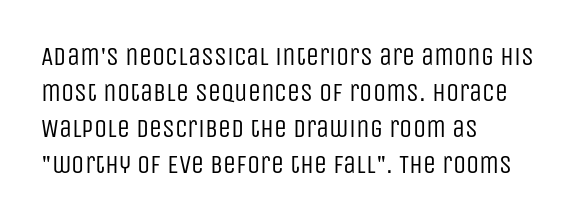
The image shows 26 px text type, upright; set left-aligned, normal line spacing (1.38x), normal letter spacing, not underlined.
